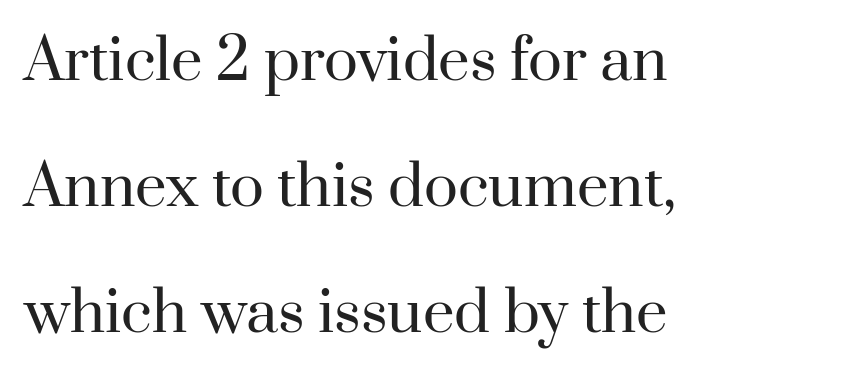
Q: Is the text bold? A: No.
Q: Is the text italic (slanted)? A: No, it is upright.
Q: Is the typeface a serif or a sans-serif typeface? A: Serif.
Q: Is the text underlined? A: No.
Q: How is the paragraph aligned? A: Left-aligned.
Q: Is the spacing between letters normal or unusually wide? A: Normal.
Q: Is the spacing between lines tight, normal or loose? A: Loose.
Q: Width (condensed, normal, or wide)? A: Normal.
Q: Stroke contrast? A: High.
Q: x-height? A: Small.
Q: Monospaced? A: No.
